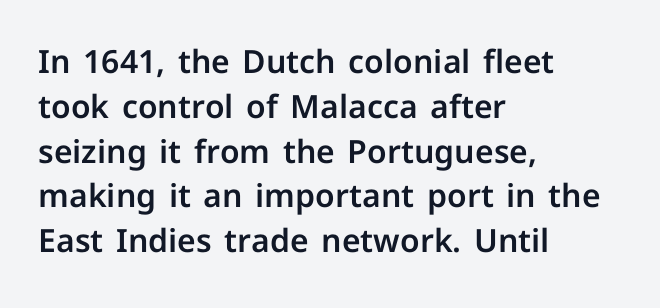
Q: Is the text italic (slanted)? A: No, it is upright.
Q: Is the typeface a serif or a sans-serif typeface? A: Sans-serif.
Q: Is the text underlined? A: No.
Q: How is the paragraph aligned? A: Left-aligned.
Q: Is the spacing between letters normal or unusually wide? A: Normal.
Q: Is the spacing between lines tight, normal or loose? A: Normal.
Q: Width (condensed, normal, or wide)? A: Normal.
Q: Stroke contrast? A: Low.
Q: x-height? A: Medium.
Q: Monospaced? A: No.
